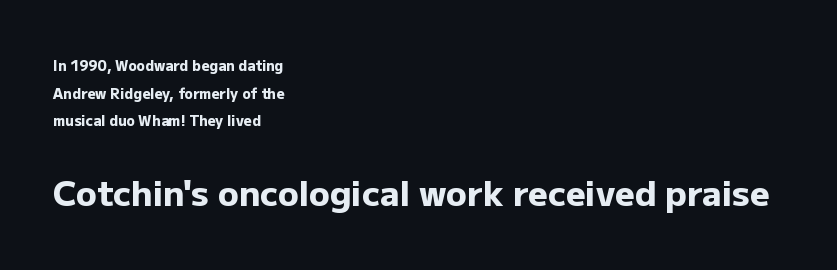
Q: Is the text bold? A: Yes.
Q: Is the text italic (slanted)? A: No, it is upright.
Q: Is the typeface a serif or a sans-serif typeface? A: Sans-serif.
Q: Is the text underlined? A: No.
Q: How is the paragraph aligned? A: Left-aligned.
Q: Is the spacing between letters normal or unusually wide? A: Normal.
Q: Is the spacing between lines tight, normal or loose? A: Loose.
Q: Which block of text is set in a larger size, the first (top) or the second (bottom)? A: The second (bottom) one.
Q: Width (condensed, normal, or wide)? A: Normal.
Q: Stroke contrast? A: Low.
Q: x-height? A: Medium.
Q: Monospaced? A: No.
